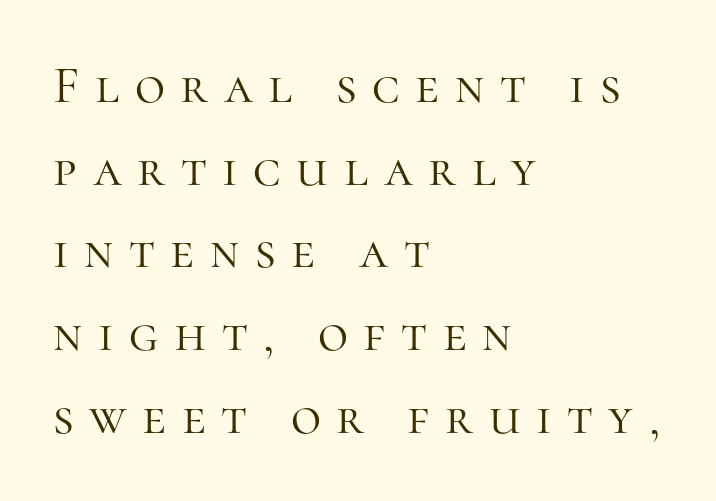
Someone cranked the tracking dial way up on this one. The passage shown is not underscored anywhere. Here the designer chose a conventional face with non-uniform glyph widths. The characters display serif detailing at their extremities. This is roman type, the default non-slanted kind. The line-height multiplier appears to be the usual default.
